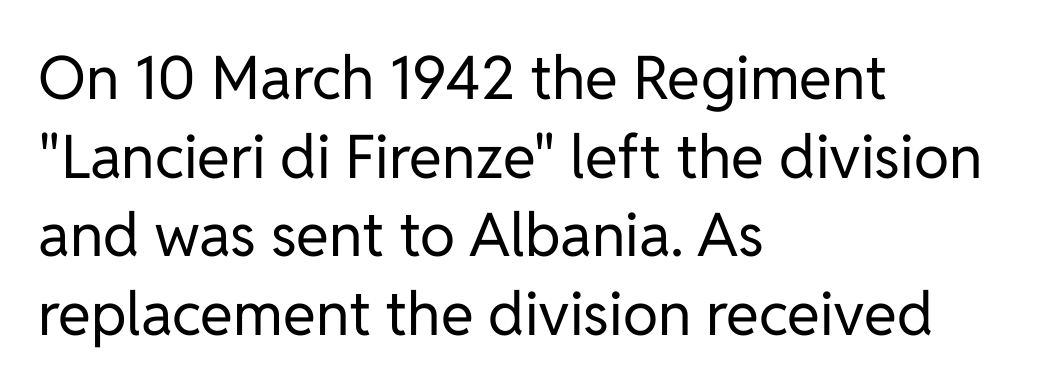
Q: Is the text bold? A: No.
Q: Is the text italic (slanted)? A: No, it is upright.
Q: Is the typeface a serif or a sans-serif typeface? A: Sans-serif.
Q: Is the text underlined? A: No.
Q: How is the paragraph aligned? A: Left-aligned.
Q: Is the spacing between letters normal or unusually wide? A: Normal.
Q: Is the spacing between lines tight, normal or loose? A: Normal.
Q: Width (condensed, normal, or wide)? A: Normal.
Q: Stroke contrast? A: Low.
Q: x-height? A: Medium.
Q: Monospaced? A: No.
